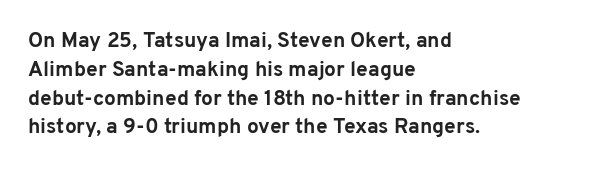
{"italic": "no", "bold": "yes", "underline": "no", "align": "left", "line_spacing": "normal", "line_spacing_ratio": 1.37, "letter_spacing": "normal", "letter_spacing_em": 0.0, "glyph_px": 21}
